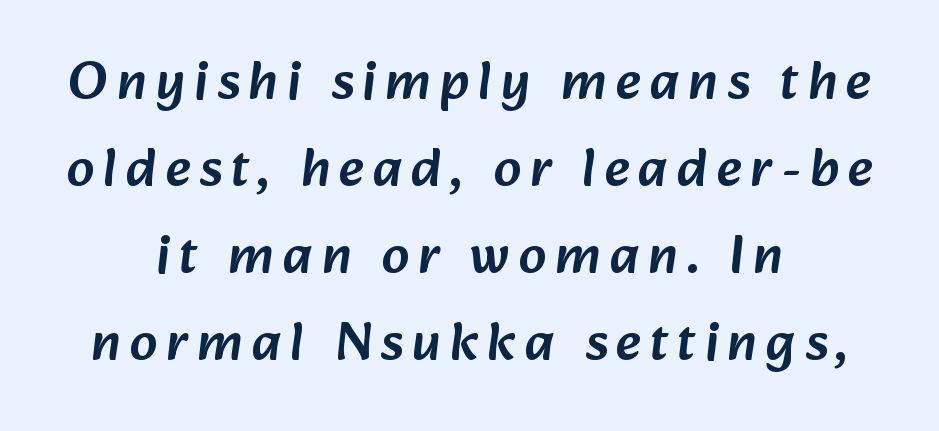
{"serif": "no", "width": "normal", "stroke_contrast": "low", "x_height": "medium", "monospaced": "no", "underline": "no", "align": "center", "line_spacing": "normal", "line_spacing_ratio": 1.61, "glyph_px": 54}
